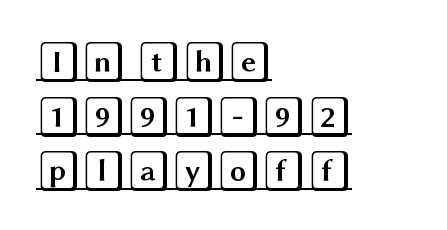
If you drew a line through each stem, it would be perfectly vertical. This is underlined copy, the kind a proofreader might mark for attention. Caption: multi-line text, flush left, ragged right. How are the letters spaced? Ordinarily, with no added tracking.
